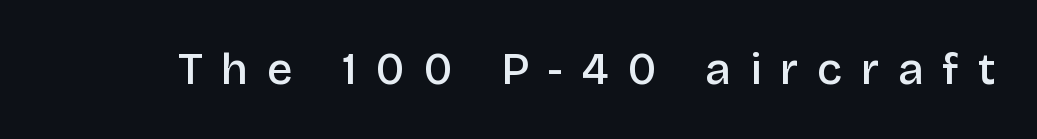
{"serif": "no", "italic": "no", "bold": "semi", "weight": "semibold", "width": "normal", "stroke_contrast": "low", "x_height": "large", "monospaced": "no", "underline": "no", "letter_spacing": "wide", "letter_spacing_em": 0.42, "glyph_px": 45}
